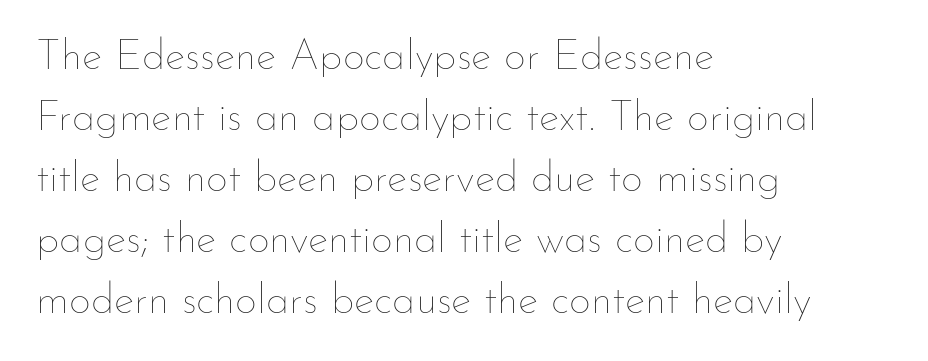
The image shows 43 px thin type, upright; set left-aligned, normal line spacing (1.42x), normal letter spacing, not underlined; low stroke contrast and a small x-height.
